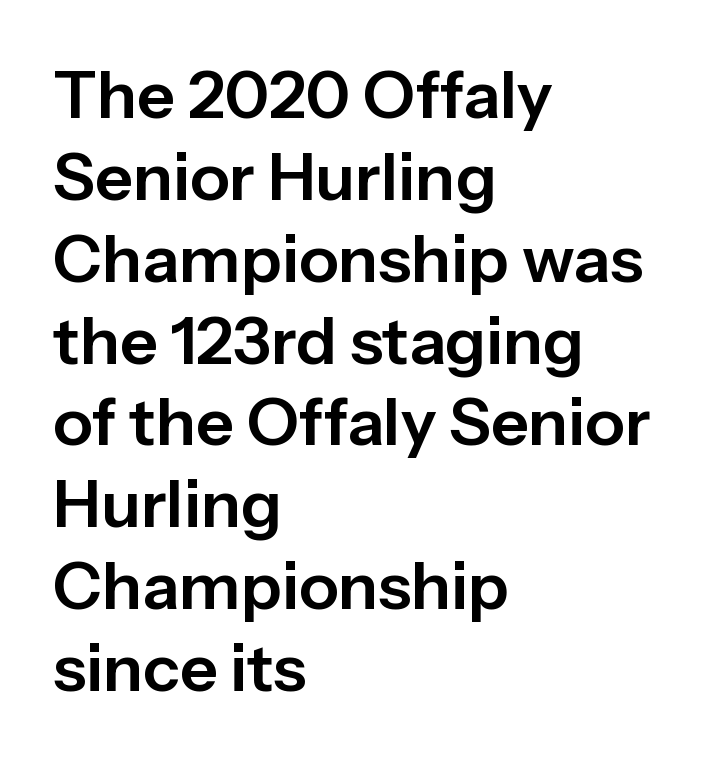
The image shows 66 px sans-serif type, upright; set left-aligned, line spacing 1.24x, normal letter spacing, not underlined; low stroke contrast and a medium x-height.
